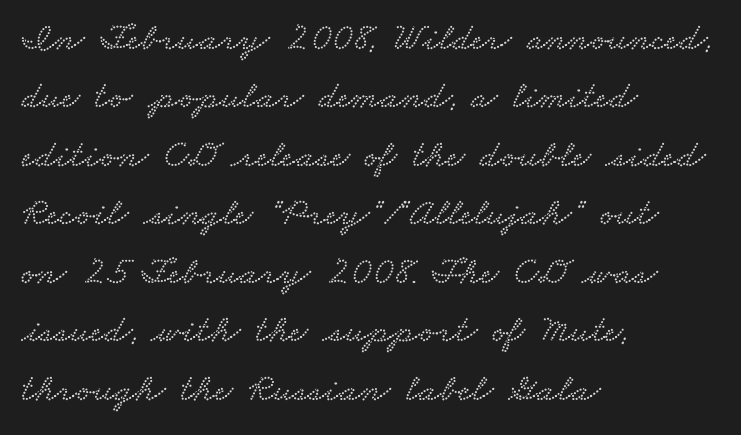
Q: Is the typeface a serif or a sans-serif typeface? A: Serif.
Q: Is the text underlined? A: No.
Q: How is the paragraph aligned? A: Left-aligned.
Q: Is the spacing between letters normal or unusually wide? A: Normal.
Q: Is the spacing between lines tight, normal or loose? A: Normal.
Q: Width (condensed, normal, or wide)? A: Wide.
Q: Stroke contrast? A: Low.
Q: x-height? A: Small.
Q: Monospaced? A: No.
